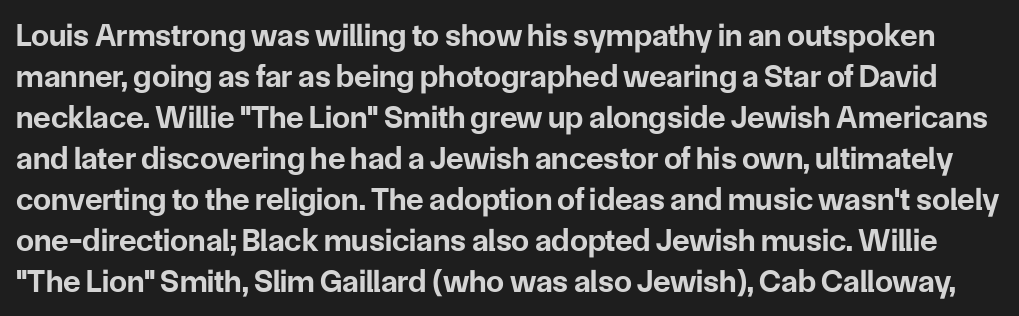
{"serif": "no", "italic": "no", "bold": "yes", "weight": "bold", "width": "normal", "stroke_contrast": "low", "x_height": "medium", "monospaced": "no", "underline": "no", "line_spacing": "normal", "line_spacing_ratio": 1.28, "letter_spacing": "normal", "letter_spacing_em": 0.0, "glyph_px": 32}
